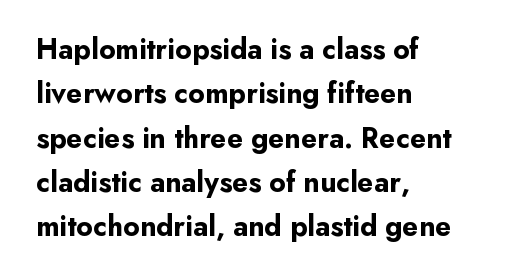
{"serif": "no", "italic": "no", "bold": "yes", "weight": "bold", "width": "normal", "stroke_contrast": "low", "x_height": "small", "monospaced": "no", "underline": "no", "align": "left", "line_spacing": "normal", "line_spacing_ratio": 1.53, "letter_spacing": "normal", "letter_spacing_em": 0.0, "glyph_px": 29}
